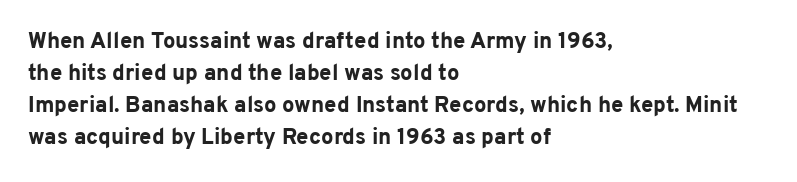
Q: Is the text bold? A: Yes.
Q: Is the text italic (slanted)? A: No, it is upright.
Q: Is the text underlined? A: No.
Q: How is the paragraph aligned? A: Left-aligned.
Q: Is the spacing between letters normal or unusually wide? A: Normal.
Q: Is the spacing between lines tight, normal or loose? A: Normal.
